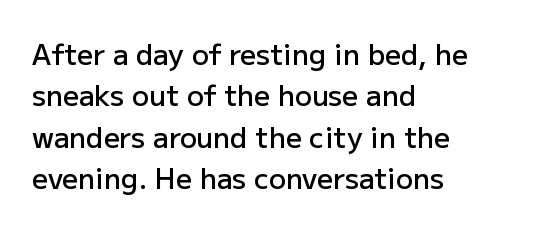
The image shows 28 px semibold sans-serif type, upright; set left-aligned, normal line spacing (1.48x), normal letter spacing, not underlined; low stroke contrast and a medium x-height.
